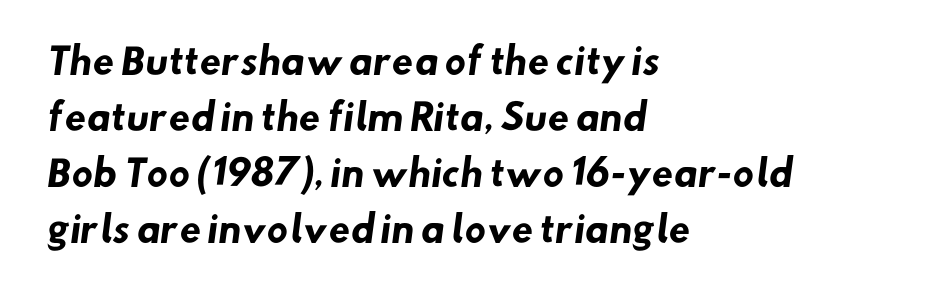
The image shows 35 px heavy sans-serif type; set left-aligned, normal line spacing (1.6x), normal letter spacing, not underlined; low stroke contrast and a small x-height.
